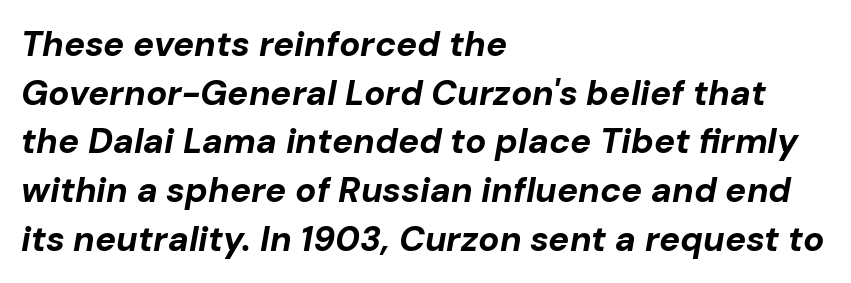
{"italic": "yes", "lean": "right", "slant_degrees": 10, "bold": "yes", "weight": "bold", "width": "normal", "stroke_contrast": "low", "x_height": "medium", "monospaced": "no", "underline": "no", "align": "left", "line_spacing": "normal", "line_spacing_ratio": 1.39, "letter_spacing": "normal", "letter_spacing_em": 0.0, "glyph_px": 35}
